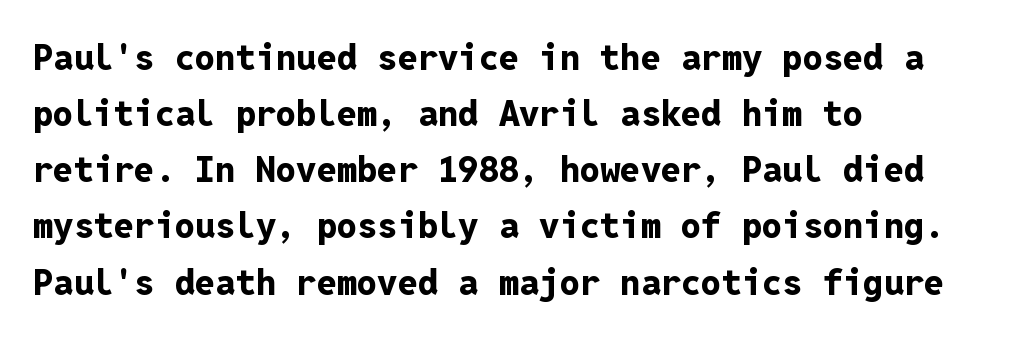
Q: Is the text bold? A: Yes.
Q: Is the text italic (slanted)? A: No, it is upright.
Q: Is the typeface a serif or a sans-serif typeface? A: Sans-serif.
Q: Is the text underlined? A: No.
Q: How is the paragraph aligned? A: Left-aligned.
Q: Is the spacing between letters normal or unusually wide? A: Normal.
Q: Is the spacing between lines tight, normal or loose? A: Normal.
Q: Width (condensed, normal, or wide)? A: Normal.
Q: Stroke contrast? A: Low.
Q: x-height? A: Medium.
Q: Monospaced? A: Yes.
